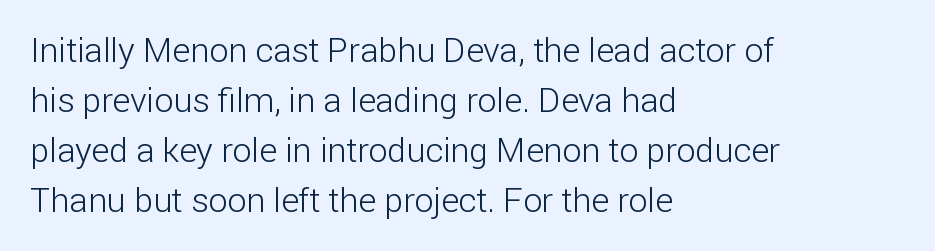
Q: Is the text bold? A: No.
Q: Is the text italic (slanted)? A: No, it is upright.
Q: Is the typeface a serif or a sans-serif typeface? A: Sans-serif.
Q: Is the text underlined? A: No.
Q: How is the paragraph aligned? A: Left-aligned.
Q: Is the spacing between letters normal or unusually wide? A: Normal.
Q: Is the spacing between lines tight, normal or loose? A: Normal.
Q: Width (condensed, normal, or wide)? A: Normal.
Q: Stroke contrast? A: Low.
Q: x-height? A: Medium.
Q: Monospaced? A: No.
